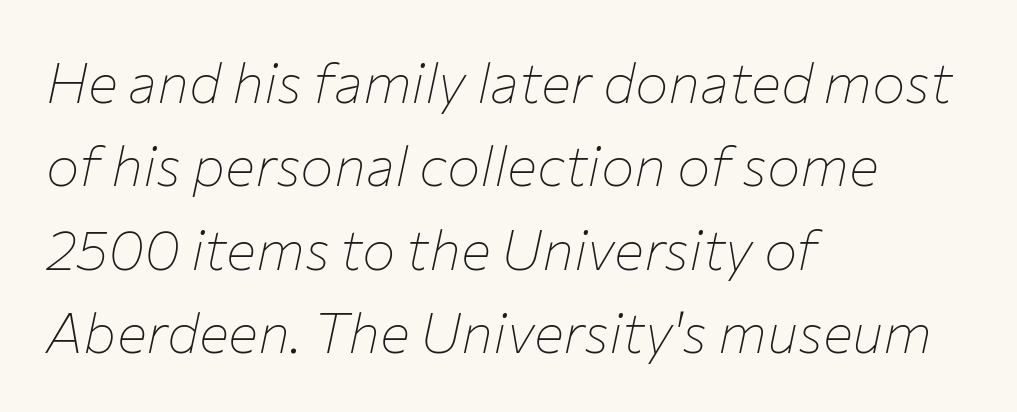
{"italic": "yes", "lean": "right", "slant_degrees": 12, "bold": "no", "weight": "thin", "width": "normal", "stroke_contrast": "low", "x_height": "medium", "monospaced": "no", "underline": "no", "align": "left", "line_spacing": "normal", "line_spacing_ratio": 1.49, "letter_spacing": "normal", "letter_spacing_em": 0.0, "glyph_px": 56}
